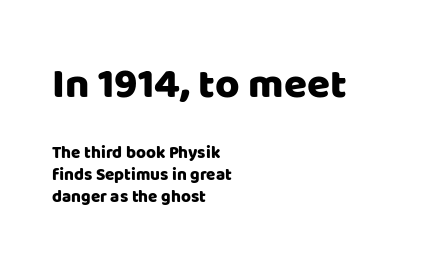
The image shows 42 px sans-serif type, upright; set left-aligned, normal line spacing (1.29x), normal letter spacing, not underlined; the first (top) block is 2.47x larger; low stroke contrast and a large x-height.
